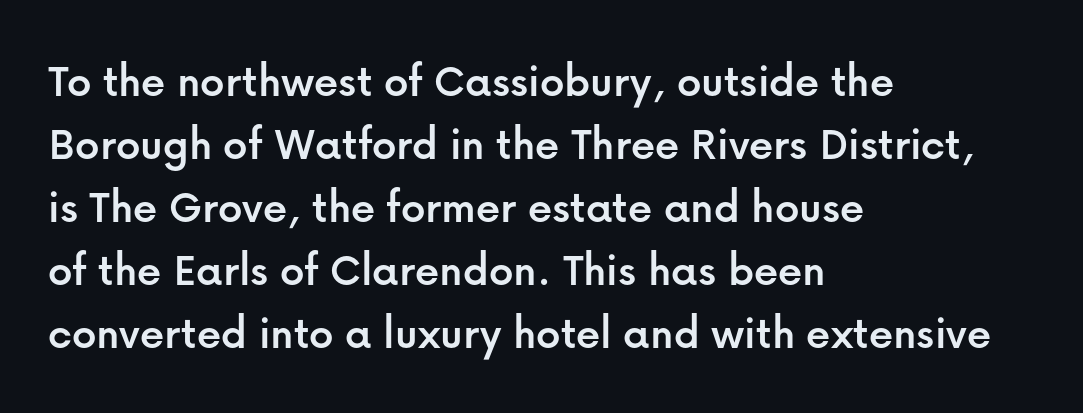
{"serif": "no", "italic": "no", "width": "normal", "stroke_contrast": "low", "x_height": "medium", "monospaced": "no", "underline": "no", "align": "left", "line_spacing": "normal", "line_spacing_ratio": 1.31, "letter_spacing": "normal", "letter_spacing_em": 0.0, "glyph_px": 48}
